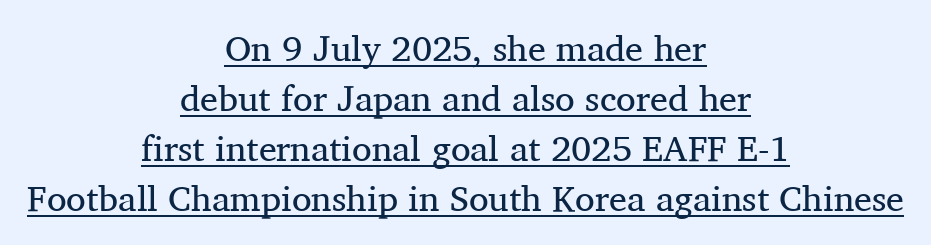
Q: Is the text bold? A: No.
Q: Is the text italic (slanted)? A: No, it is upright.
Q: Is the typeface a serif or a sans-serif typeface? A: Serif.
Q: Is the text underlined? A: Yes.
Q: How is the paragraph aligned? A: Centered.
Q: Is the spacing between letters normal or unusually wide? A: Normal.
Q: Is the spacing between lines tight, normal or loose? A: Normal.
Q: Width (condensed, normal, or wide)? A: Normal.
Q: Stroke contrast? A: Medium.
Q: x-height? A: Medium.
Q: Monospaced? A: No.
